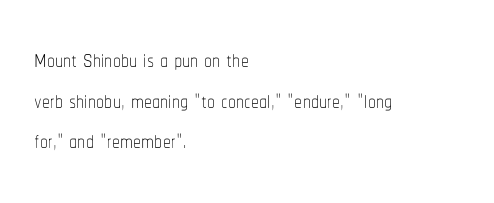
Q: Is the text bold? A: No.
Q: Is the text italic (slanted)? A: No, it is upright.
Q: Is the text underlined? A: No.
Q: How is the paragraph aligned? A: Left-aligned.
Q: Is the spacing between letters normal or unusually wide? A: Normal.
Q: Is the spacing between lines tight, normal or loose? A: Normal.
Q: Width (condensed, normal, or wide)? A: Condensed.
Q: Stroke contrast? A: Low.
Q: x-height? A: Medium.
Q: Monospaced? A: No.
